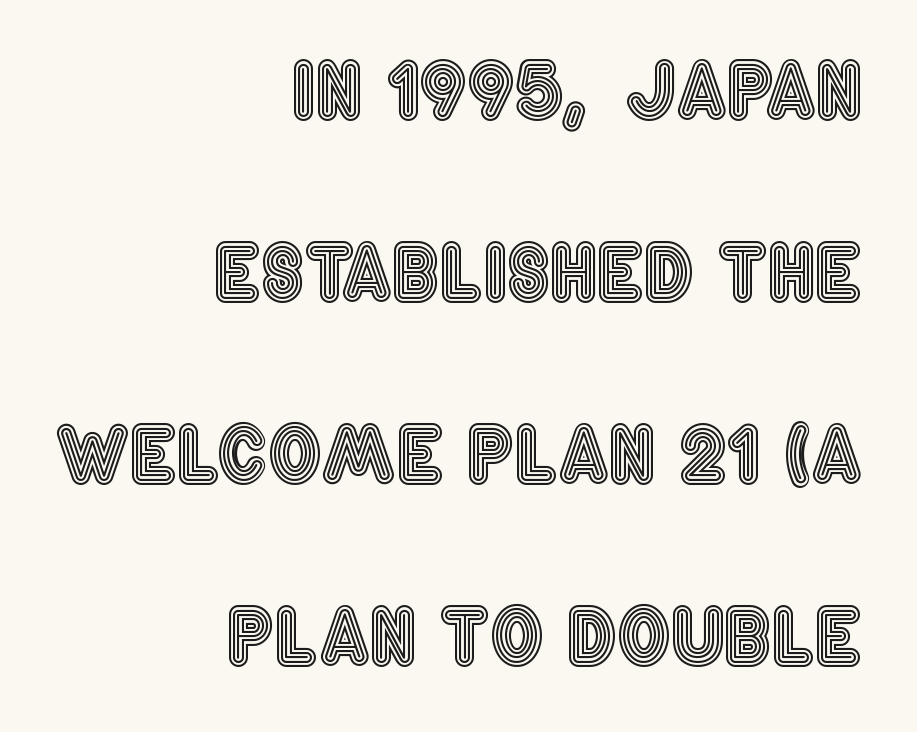
Between one letter and the next there's only the usual sliver of space. The baseline area is clear. These lines are rendered in a variable-pitch font. Whoever set this chose breathing room over compactness in the vertical rhythm. Does the lettering tilt? It doesn't — this is upright.
